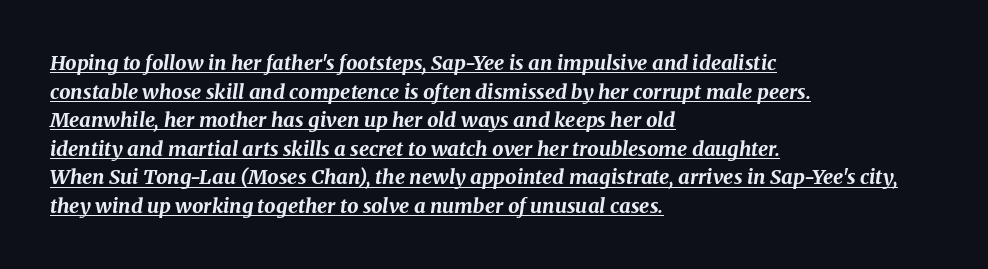
Q: Is the text bold? A: Yes.
Q: Is the text italic (slanted)? A: Yes, it leans right by about 8 degrees.
Q: Is the text underlined? A: Yes.
Q: How is the paragraph aligned? A: Left-aligned.
Q: Is the spacing between letters normal or unusually wide? A: Normal.
Q: Is the spacing between lines tight, normal or loose? A: Normal.
